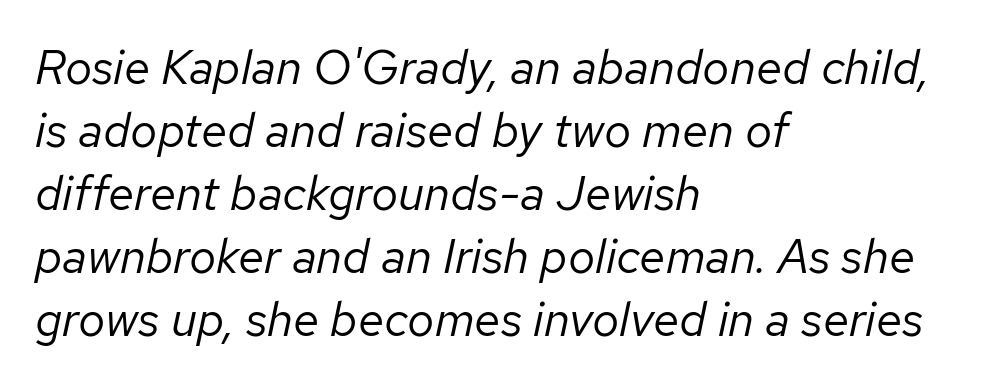
The image shows 48 px regular-weight type, italic (leaning right); set left-aligned, normal line spacing (1.31x), normal letter spacing, not underlined; low stroke contrast and a medium x-height.
